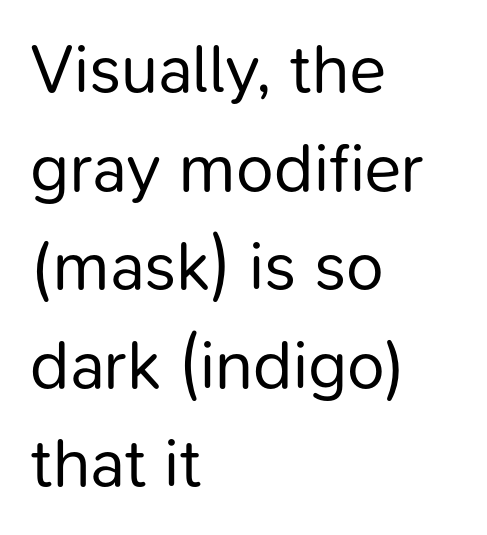
The image shows 68 px regular-weight sans-serif type, upright; set left-aligned, normal line spacing (1.45x), normal letter spacing, not underlined; low stroke contrast and a medium x-height.
